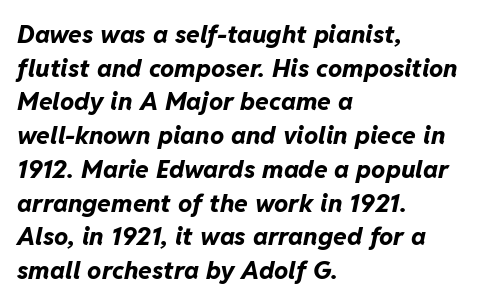
{"italic": "yes", "lean": "right", "slant_degrees": 11, "bold": "yes", "underline": "no", "align": "left", "line_spacing": "normal", "line_spacing_ratio": 1.35, "letter_spacing": "normal", "letter_spacing_em": 0.0, "glyph_px": 25}
